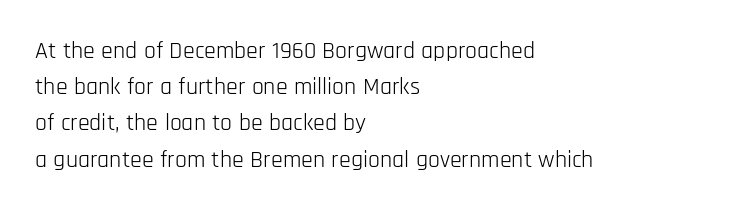
{"italic": "no", "bold": "no", "underline": "no", "align": "left", "line_spacing": "normal", "line_spacing_ratio": 1.51, "letter_spacing": "normal", "letter_spacing_em": 0.0, "glyph_px": 24}
